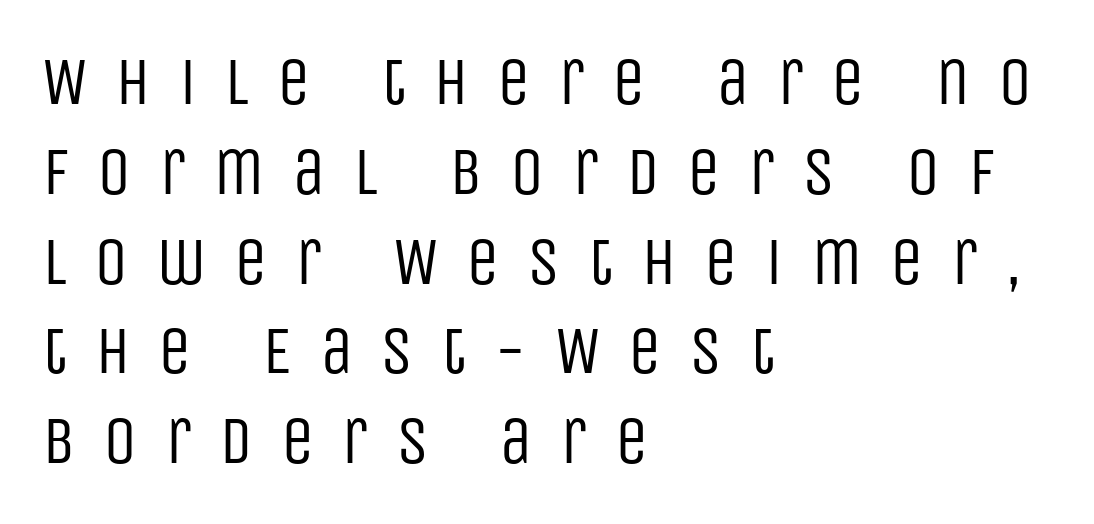
The image shows 67 px regular-weight, condensed sans-serif type, upright; set left-aligned, normal line spacing (1.34x), unusually wide letter spacing (+0.41 em), not underlined; low stroke contrast and a large x-height.
